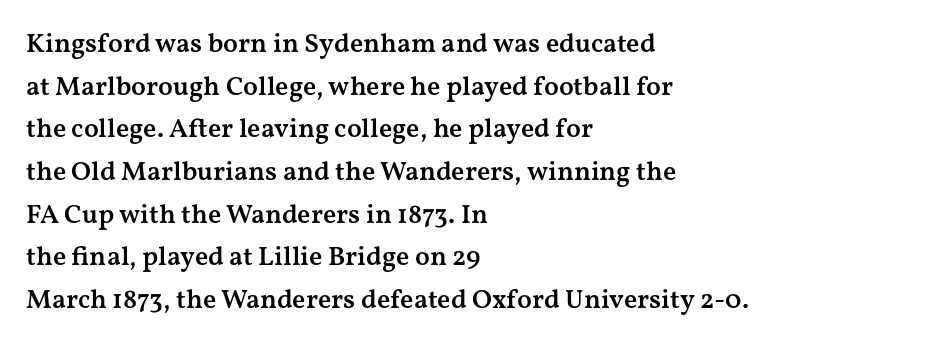
Q: Is the text bold? A: Semi-bold.
Q: Is the text italic (slanted)? A: No, it is upright.
Q: Is the text underlined? A: No.
Q: How is the paragraph aligned? A: Left-aligned.
Q: Is the spacing between letters normal or unusually wide? A: Normal.
Q: Is the spacing between lines tight, normal or loose? A: Normal.
